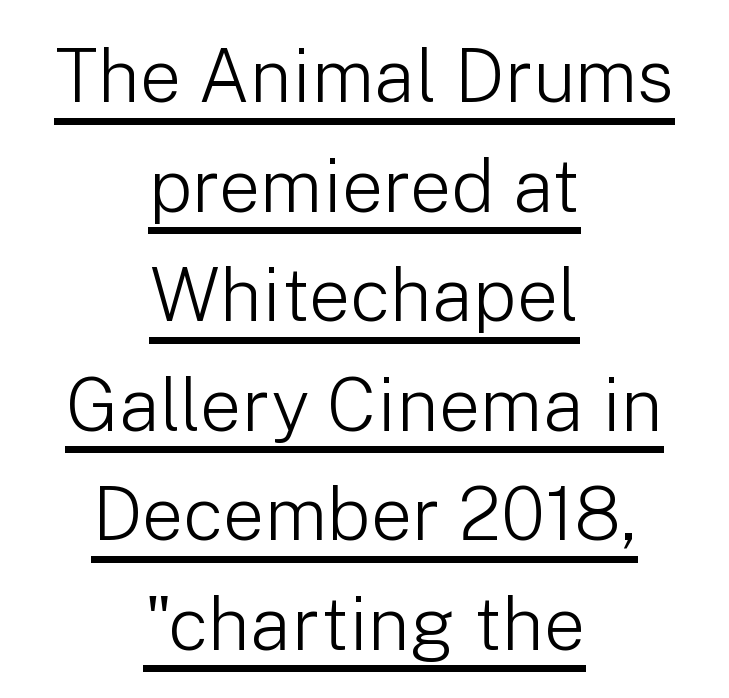
The typography opts for an upright posture over an oblique one. A rule runs beneath these lines of type. Here the designer chose a conventional face with non-uniform glyph widths. Line spacing here is normal. Weight class: somewhere from thin through regular. The rendering shows plain stroke endings on the letterforms — a sans-serif design.
